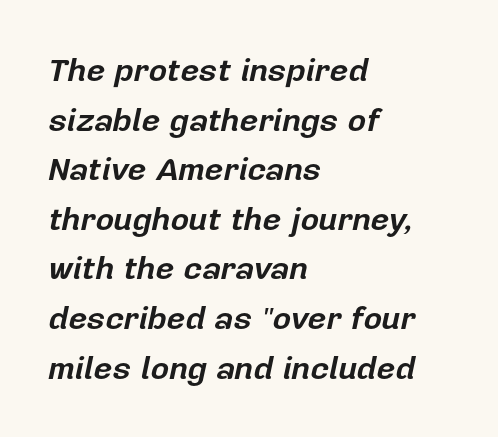
{"italic": "yes", "lean": "right", "slant_degrees": 12, "bold": "yes", "weight": "bold", "width": "normal", "stroke_contrast": "low", "x_height": "medium", "monospaced": "no", "underline": "no", "align": "left", "line_spacing": "normal", "line_spacing_ratio": 1.55, "letter_spacing": "normal", "letter_spacing_em": 0.0, "glyph_px": 32}
